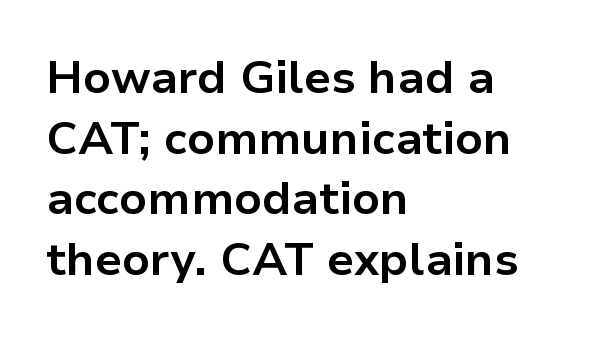
A bare baseline throughout the passage. No italicization has been applied; the sample stays upright. Classification — sans serif. Teacher's note: observe the even left margin — that is flush-left alignment. The designer left line spacing at the default.
